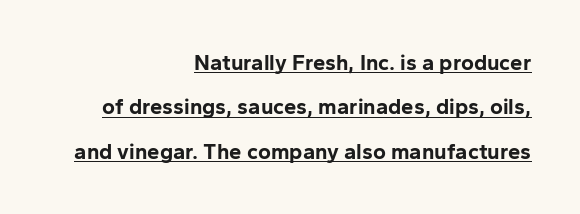
The image shows 22 px bold type, upright; set right-aligned, loose line spacing (2.02x), normal letter spacing, underlined.
